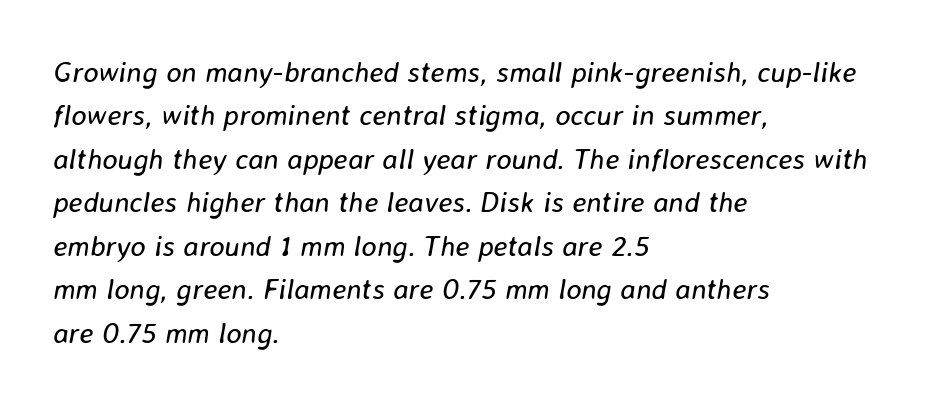
Q: Is the text bold? A: No.
Q: Is the text italic (slanted)? A: Yes, it leans right by about 8 degrees.
Q: Is the text underlined? A: No.
Q: How is the paragraph aligned? A: Left-aligned.
Q: Is the spacing between letters normal or unusually wide? A: Normal.
Q: Is the spacing between lines tight, normal or loose? A: Normal.
Q: Width (condensed, normal, or wide)? A: Normal.
Q: Stroke contrast? A: Low.
Q: x-height? A: Medium.
Q: Monospaced? A: No.
